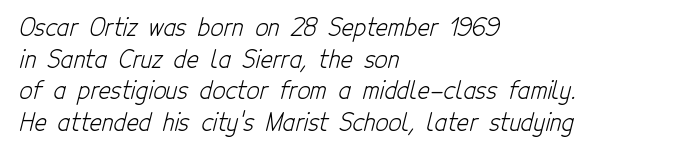
{"bold": "no", "underline": "no", "align": "left", "line_spacing": "normal", "line_spacing_ratio": 1.37, "letter_spacing": "normal", "letter_spacing_em": 0.0, "glyph_px": 23}
